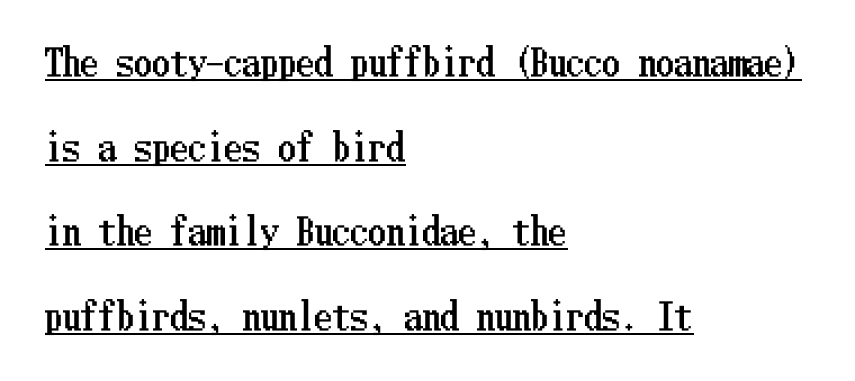
{"italic": "no", "width": "condensed", "stroke_contrast": "low", "x_height": "medium", "underline": "yes", "align": "left", "line_spacing": "loose", "line_spacing_ratio": 2.35, "letter_spacing": "normal", "letter_spacing_em": 0.0, "glyph_px": 36}
